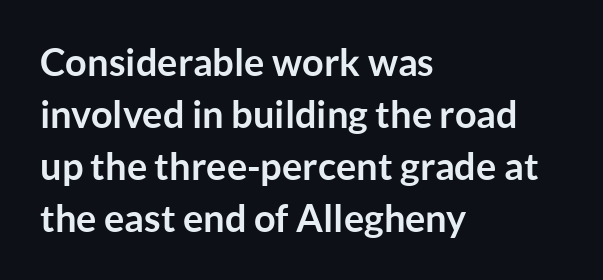
These lines are set flush left with a ragged right edge. Designer's note — italics off, roman on. Summary of vertical rhythm: regular, with standard interline spacing. Is this a fixed-width face? No — the glyphs have proportional, varying widths. Rule under the text: the space is simply empty.
